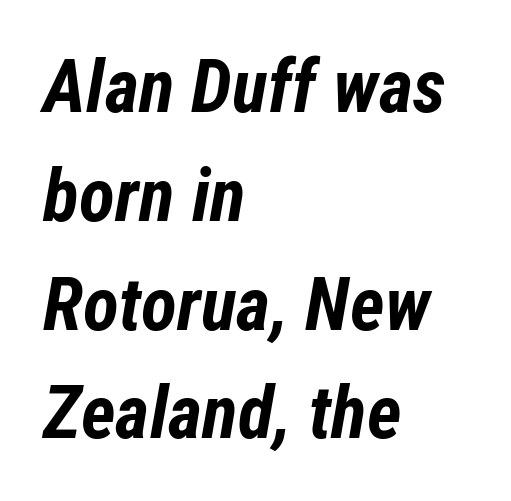
Q: Is the text bold? A: Yes.
Q: Is the text italic (slanted)? A: Yes, it leans right by about 12 degrees.
Q: Is the text underlined? A: No.
Q: How is the paragraph aligned? A: Left-aligned.
Q: Is the spacing between letters normal or unusually wide? A: Normal.
Q: Is the spacing between lines tight, normal or loose? A: Normal.
Q: Width (condensed, normal, or wide)? A: Condensed.
Q: Stroke contrast? A: Low.
Q: x-height? A: Medium.
Q: Monospaced? A: No.
